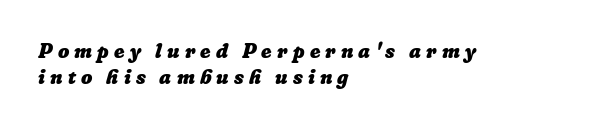
{"bold": "yes", "underline": "no", "align": "left", "line_spacing": "normal", "line_spacing_ratio": 1.3, "letter_spacing": "wide", "letter_spacing_em": 0.26, "glyph_px": 20}
